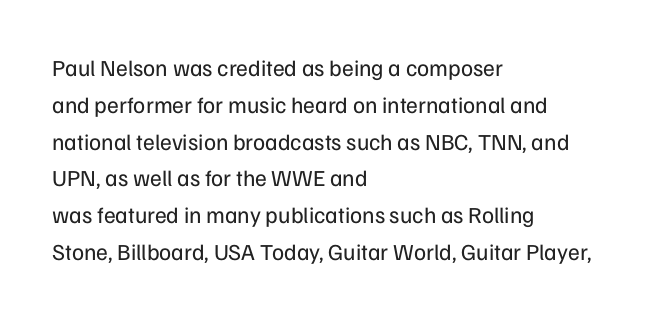
The image shows 23 px text type, upright; set left-aligned, normal line spacing (1.6x), normal letter spacing, not underlined.
